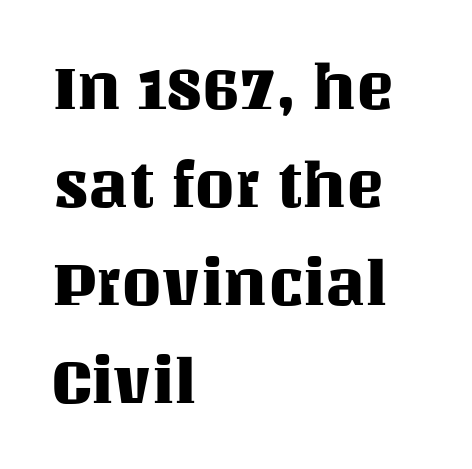
The image shows 64 px text type, upright; set left-aligned, normal line spacing (1.53x), normal letter spacing, not underlined; medium stroke contrast and a large x-height.
